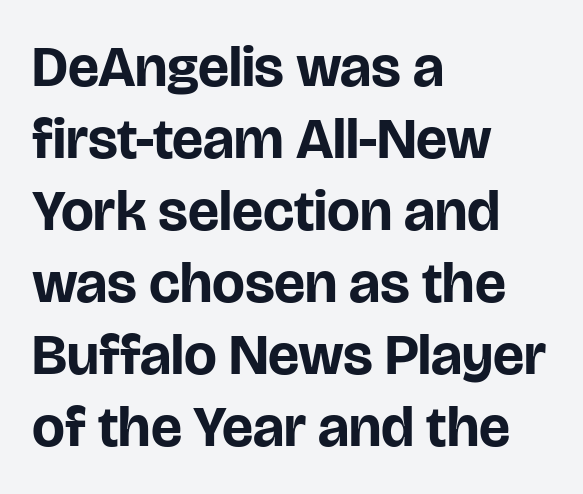
{"serif": "no", "italic": "no", "bold": "yes", "weight": "bold", "width": "normal", "stroke_contrast": "low", "x_height": "large", "monospaced": "no", "underline": "no", "align": "left", "line_spacing_ratio": 1.24, "letter_spacing": "normal", "letter_spacing_em": 0.0, "glyph_px": 58}
